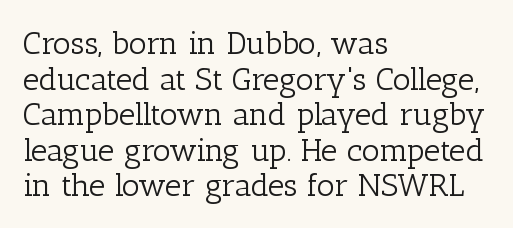
Q: Is the text bold? A: No.
Q: Is the text italic (slanted)? A: No, it is upright.
Q: Is the typeface a serif or a sans-serif typeface? A: Serif.
Q: Is the text underlined? A: No.
Q: How is the paragraph aligned? A: Left-aligned.
Q: Is the spacing between letters normal or unusually wide? A: Normal.
Q: Is the spacing between lines tight, normal or loose? A: Tight.
Q: Width (condensed, normal, or wide)? A: Normal.
Q: Stroke contrast? A: Low.
Q: x-height? A: Medium.
Q: Monospaced? A: No.
